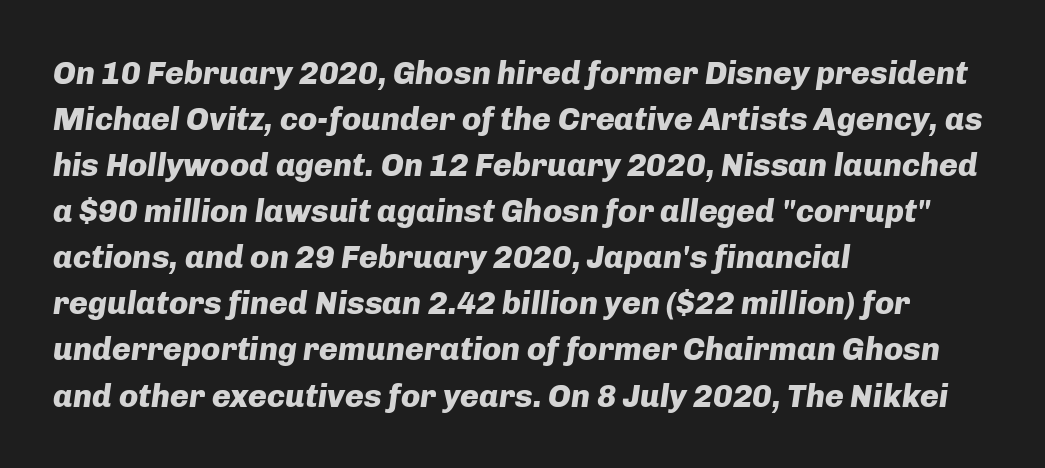
The image shows 32 px heavy type, italic (leaning right); set left-aligned, normal line spacing (1.44x), normal letter spacing, not underlined; low stroke contrast and a medium x-height.
